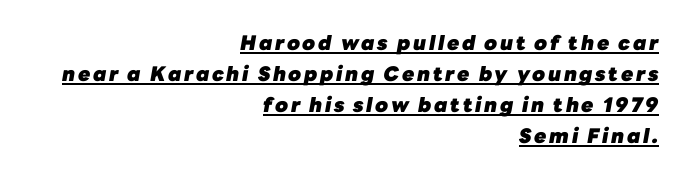
This is underlined copy, the kind a proofreader might mark for attention. These lines were composed using italics. The letters are bold, with thick, heavy strokes. A normal amount of white space separates one row of letters from the next. Caption: multi-line text, flush right, ragged left.
